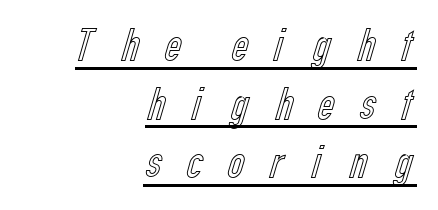
{"width": "condensed", "x_height": "medium", "monospaced": "no", "underline": "yes", "align": "right", "line_spacing": "normal", "line_spacing_ratio": 1.25, "letter_spacing": "wide", "letter_spacing_em": 0.44, "glyph_px": 47}
